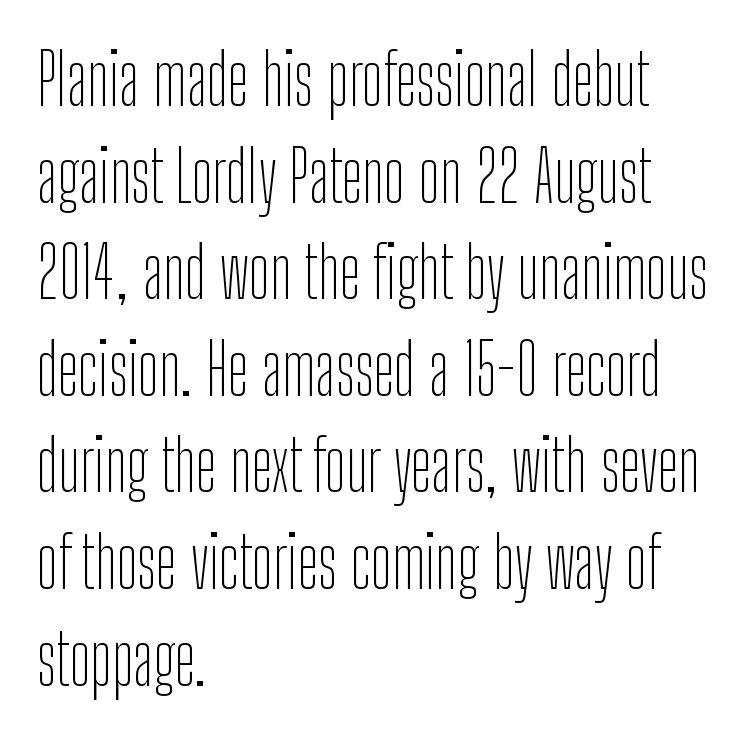
Do the characters align in a grid? No, the font is proportional. Quick note: interline space is typical. Bare-footed words on every line. Each stroke keeps to a modest, everyday thickness or less.
